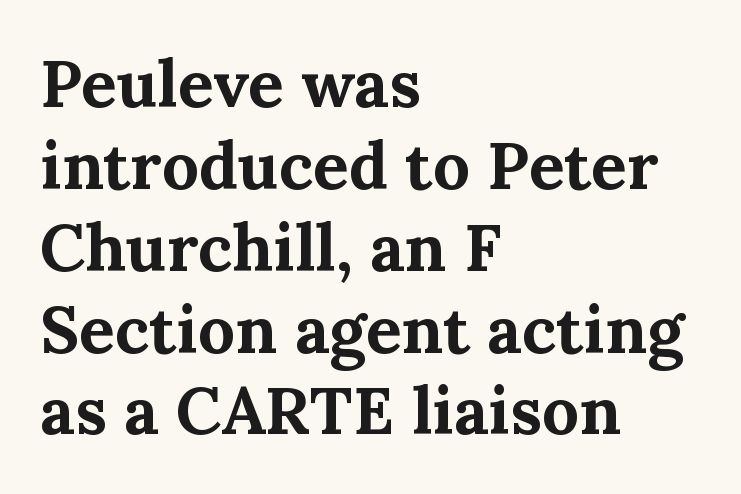
{"serif": "yes", "italic": "no", "bold": "yes", "weight": "bold", "width": "normal", "stroke_contrast": "medium", "x_height": "medium", "monospaced": "no", "underline": "no", "align": "left", "line_spacing_ratio": 1.24, "letter_spacing": "normal", "letter_spacing_em": 0.0, "glyph_px": 66}
